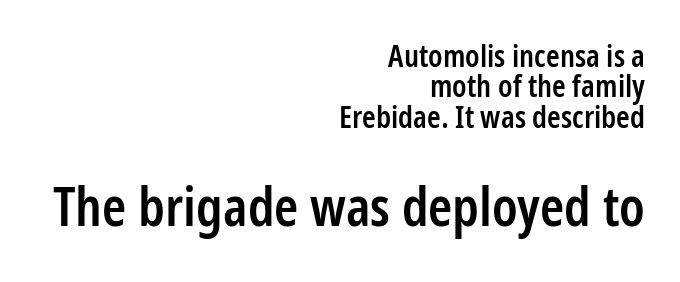
Ordinary non-slanted type is in use. Right-aligned paragraph, ragged on the left. In this sample the second text group is rendered at the bigger scale. The glyphs have the mass of a demibold cut, below bold. The horizontal fit of the characters is conventional and even.
